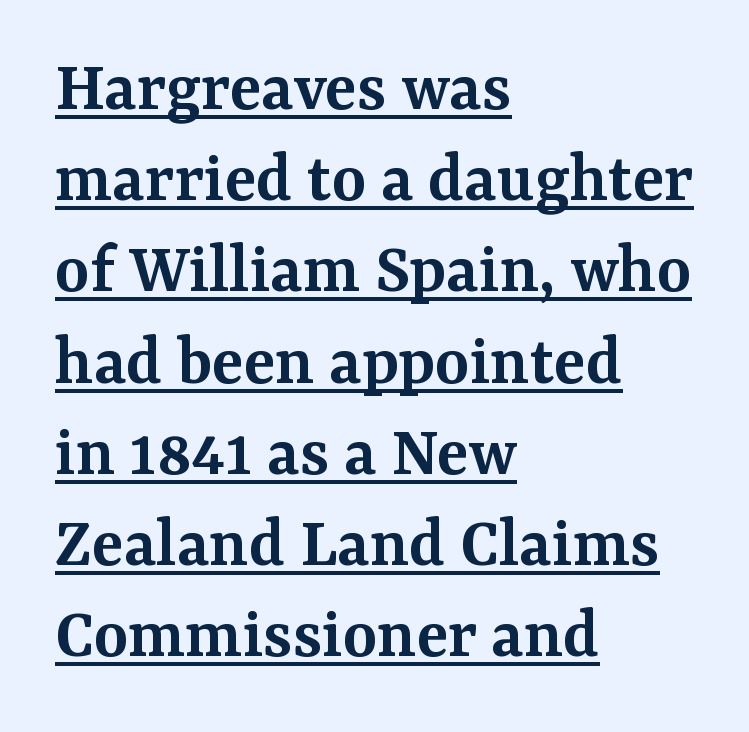
The image shows 73 px semibold serif type, upright; set left-aligned, normal line spacing (1.25x), normal letter spacing, underlined; medium stroke contrast and a medium x-height.
